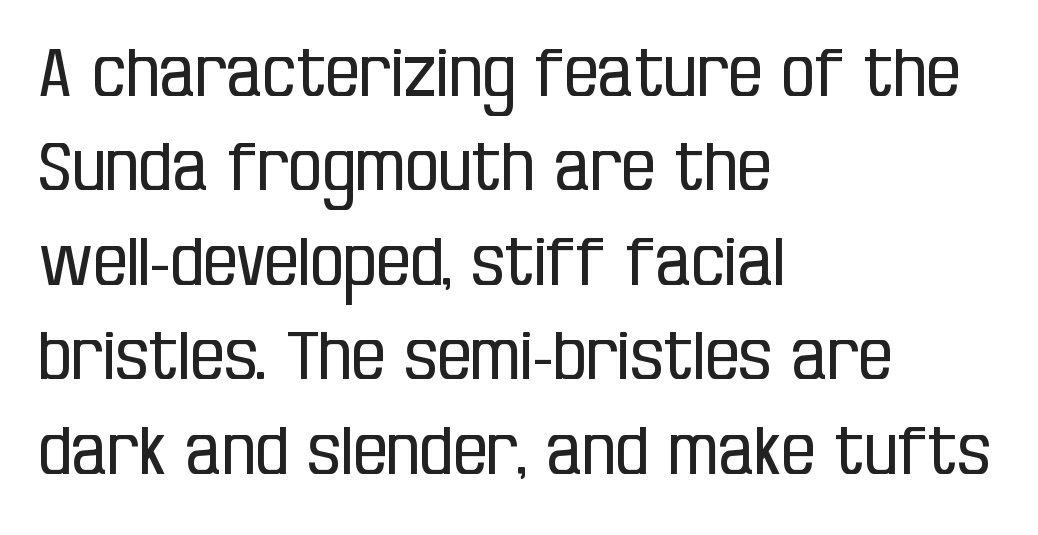
Rows of type keep a routine distance in the vertical direction. Inter-character spacing is left at the font's built-in metrics. The axis of the letterforms is exactly vertical. Does the type have serifs? No, each stem ends abruptly. Typeset ragged right — the left edge is the straight one.
